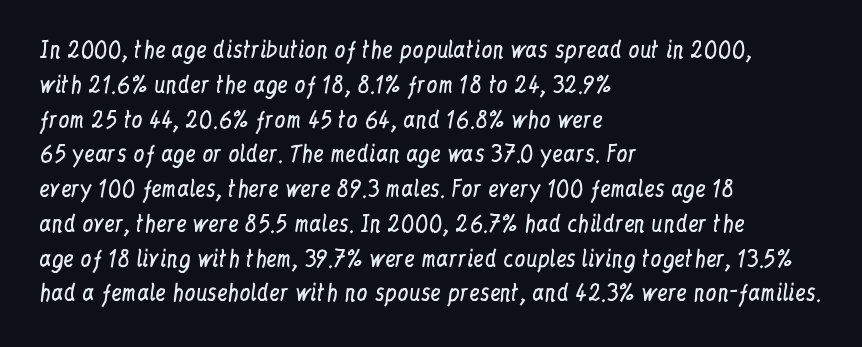
All the whitespace from short lines collects on the right. No extra tracking has been applied to these lines. The space beneath each line is pristine and unruled. Vertical stems look standard width or narrower in stroke.
